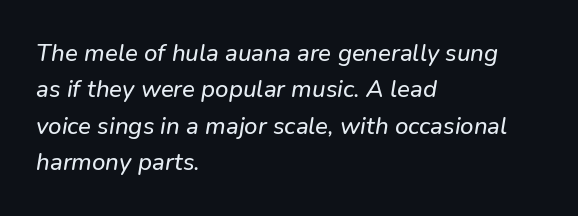
Q: Is the text italic (slanted)? A: Yes, it leans right by about 9 degrees.
Q: Is the text underlined? A: No.
Q: How is the paragraph aligned? A: Left-aligned.
Q: Is the spacing between letters normal or unusually wide? A: Normal.
Q: Is the spacing between lines tight, normal or loose? A: Normal.
